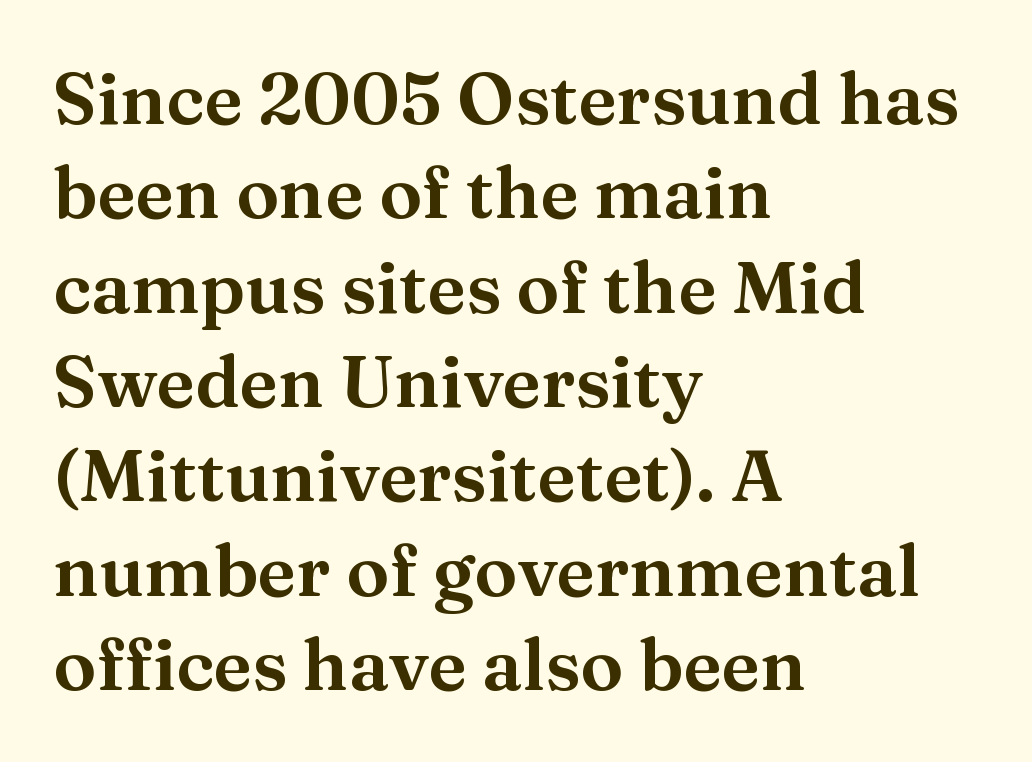
{"serif": "yes", "italic": "no", "width": "normal", "stroke_contrast": "medium", "x_height": "medium", "monospaced": "no", "underline": "no", "align": "left", "line_spacing": "normal", "line_spacing_ratio": 1.31, "letter_spacing": "normal", "letter_spacing_em": 0.0, "glyph_px": 72}
